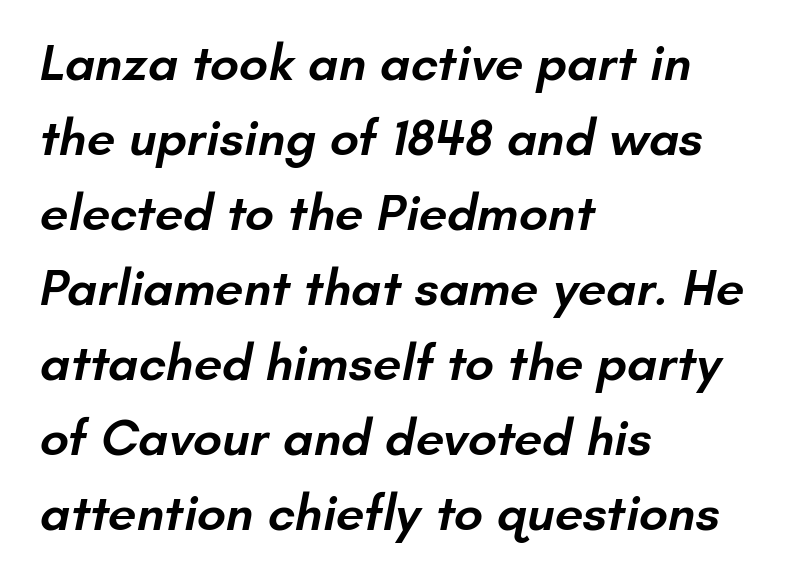
This sample has the flowing, uneven cadence of proportional lettering. The line texture is even and compact thanks to regular tracking. In terms of letterform style, serifs are entirely absent. Honestly, the row spacing looks completely unremarkable. Decoration check: the copy has no underline. Every row of glyphs begins at an identical x-position on the left.
